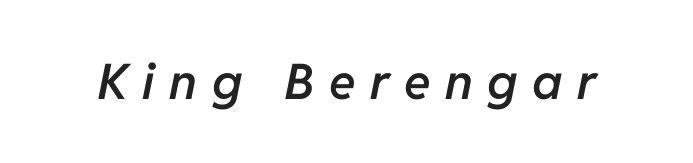
Q: Is the text bold? A: Semi-bold.
Q: Is the text italic (slanted)? A: Yes, it leans right by about 11 degrees.
Q: Is the text underlined? A: No.
Q: Is the spacing between letters normal or unusually wide? A: Unusually wide.
Q: Width (condensed, normal, or wide)? A: Normal.
Q: Stroke contrast? A: Low.
Q: x-height? A: Medium.
Q: Monospaced? A: No.
